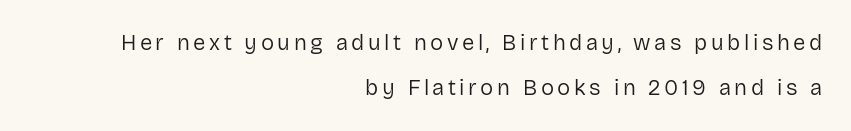
The face looks like a standard text weight, possibly lighter. The paragraph has a hard right edge and a soft left edge. Vertical spacing — loose. The space directly below the letters is spotless.
